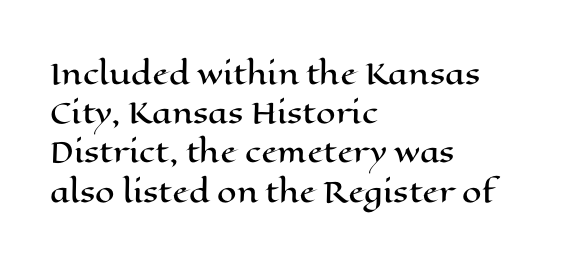
Q: Is the text italic (slanted)? A: No, it is upright.
Q: Is the text underlined? A: No.
Q: How is the paragraph aligned? A: Left-aligned.
Q: Is the spacing between letters normal or unusually wide? A: Normal.
Q: Is the spacing between lines tight, normal or loose? A: Normal.
Q: Width (condensed, normal, or wide)? A: Wide.
Q: Stroke contrast? A: High.
Q: x-height? A: Medium.
Q: Monospaced? A: No.
